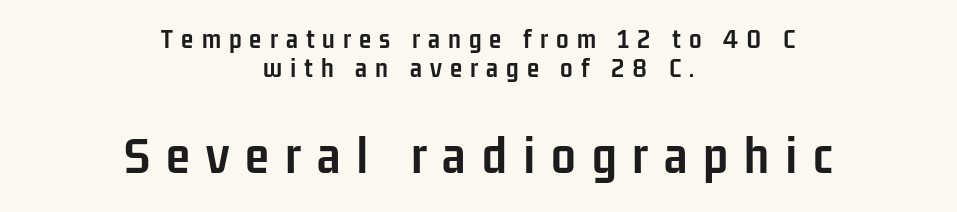
{"serif": "no", "italic": "no", "bold": "yes", "weight": "semibold", "width": "condensed", "stroke_contrast": "low", "x_height": "medium", "monospaced": "no", "underline": "no", "align": "center", "line_spacing": "tight", "line_spacing_ratio": 1.05, "letter_spacing": "wide", "letter_spacing_em": 0.29, "larger_block": "second", "size_ratio": 1.96, "glyph_px": 55}
